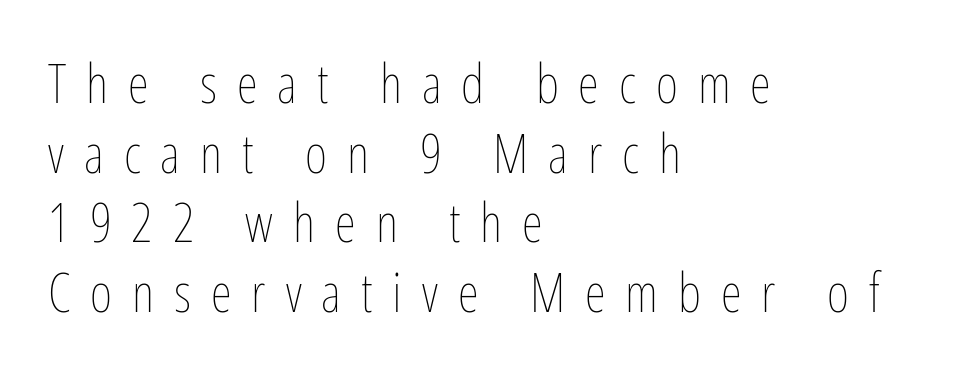
Q: Is the text bold? A: No.
Q: Is the text italic (slanted)? A: No, it is upright.
Q: Is the text underlined? A: No.
Q: How is the paragraph aligned? A: Left-aligned.
Q: Is the spacing between letters normal or unusually wide? A: Unusually wide.
Q: Is the spacing between lines tight, normal or loose? A: Normal.
Q: Width (condensed, normal, or wide)? A: Condensed.
Q: Stroke contrast? A: Low.
Q: x-height? A: Medium.
Q: Monospaced? A: No.
